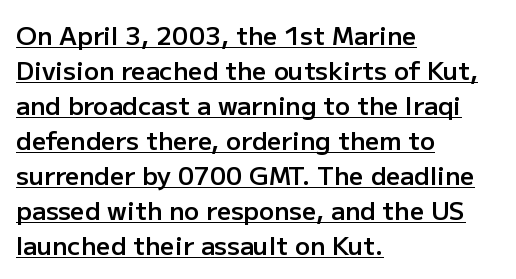
Every stem runs plumb, perpendicular to the baseline. There is no visible air inserted between adjacent glyphs. Line beginnings align vertically; line endings do not. The space between consecutive lines is moderate.
